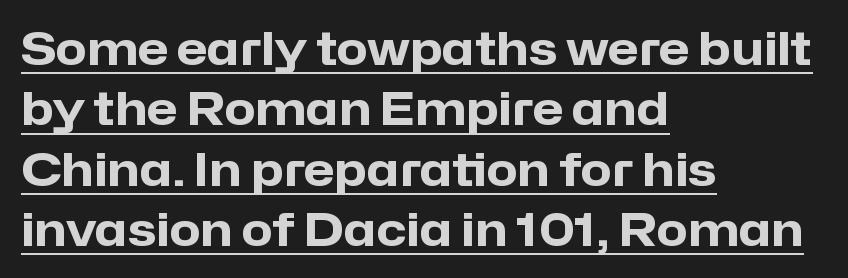
The image shows 45 px heavy sans-serif type, upright; set left-aligned, normal line spacing (1.34x), normal letter spacing, underlined; low stroke contrast and a medium x-height.
